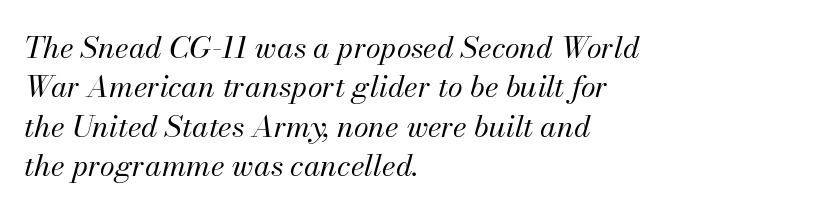
{"italic": "yes", "lean": "right", "slant_degrees": 13, "bold": "no", "weight": "regular", "width": "normal", "stroke_contrast": "medium", "x_height": "small", "monospaced": "no", "underline": "no", "align": "left", "line_spacing": "normal", "line_spacing_ratio": 1.31, "letter_spacing": "normal", "letter_spacing_em": 0.0, "glyph_px": 30}
